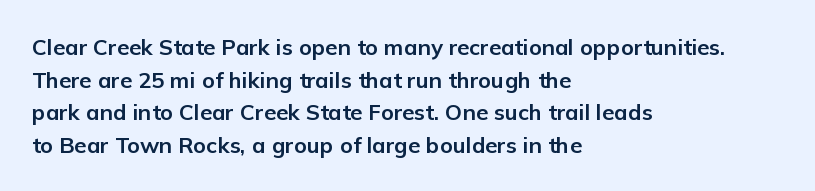
The letters stand straight up with perfectly vertical stems. Vertical spacing — default. Beneath every word, the page is bare. Typeset ragged right — the left edge is the straight one.
